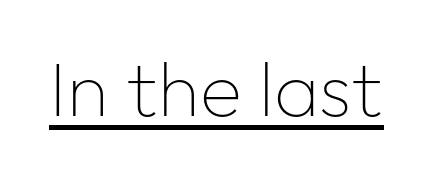
Q: Is the text bold? A: No.
Q: Is the text italic (slanted)? A: No, it is upright.
Q: Is the typeface a serif or a sans-serif typeface? A: Sans-serif.
Q: Is the text underlined? A: Yes.
Q: Is the spacing between letters normal or unusually wide? A: Normal.
Q: Width (condensed, normal, or wide)? A: Normal.
Q: Stroke contrast? A: Low.
Q: x-height? A: Medium.
Q: Monospaced? A: No.
